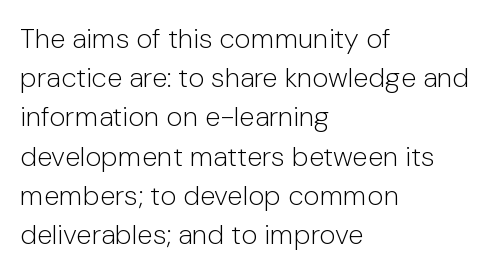
{"serif": "no", "italic": "no", "bold": "no", "weight": "light", "width": "normal", "stroke_contrast": "low", "x_height": "medium", "monospaced": "no", "underline": "no", "align": "left", "line_spacing": "normal", "line_spacing_ratio": 1.4, "letter_spacing": "normal", "letter_spacing_em": 0.0, "glyph_px": 28}
